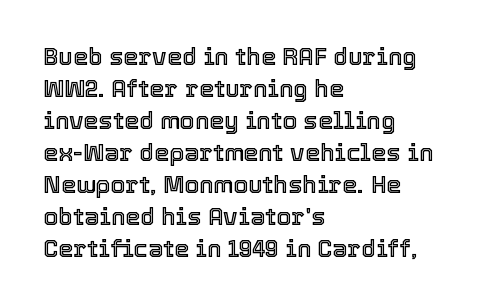
No italicization has been applied; the sample stays upright. The vertical gap from one line to the next is medium. Standard letterfit; no display-style spreading of the glyphs. The passage is arranged the way most books set body copy — flush left. Rule under the text: the space is simply empty.
